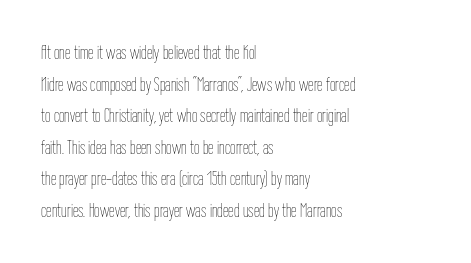
Q: Is the text bold? A: No.
Q: Is the text italic (slanted)? A: No, it is upright.
Q: Is the text underlined? A: No.
Q: How is the paragraph aligned? A: Left-aligned.
Q: Is the spacing between letters normal or unusually wide? A: Normal.
Q: Is the spacing between lines tight, normal or loose? A: Normal.
